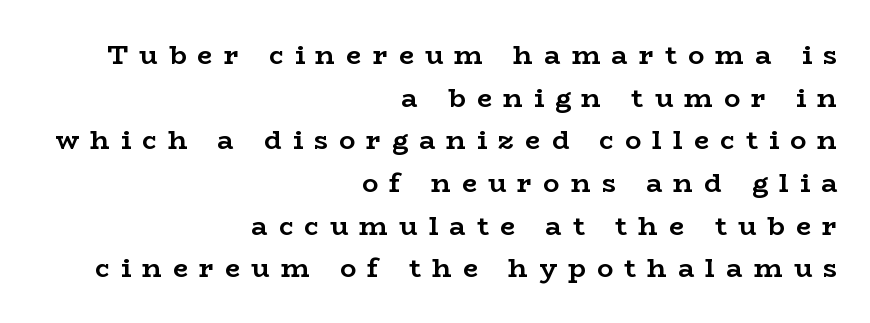
Q: Is the text bold? A: Yes.
Q: Is the text italic (slanted)? A: No, it is upright.
Q: Is the text underlined? A: No.
Q: How is the paragraph aligned? A: Right-aligned.
Q: Is the spacing between letters normal or unusually wide? A: Unusually wide.
Q: Is the spacing between lines tight, normal or loose? A: Normal.
